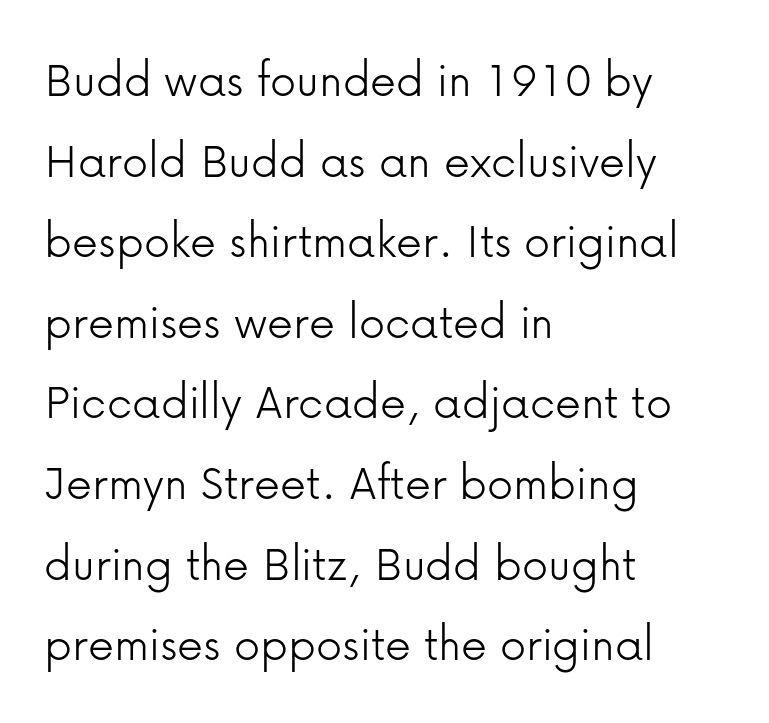
Q: Is the text bold? A: No.
Q: Is the text italic (slanted)? A: No, it is upright.
Q: Is the typeface a serif or a sans-serif typeface? A: Sans-serif.
Q: Is the text underlined? A: No.
Q: How is the paragraph aligned? A: Left-aligned.
Q: Is the spacing between letters normal or unusually wide? A: Normal.
Q: Is the spacing between lines tight, normal or loose? A: Normal.
Q: Width (condensed, normal, or wide)? A: Normal.
Q: Stroke contrast? A: Low.
Q: x-height? A: Medium.
Q: Monospaced? A: No.
